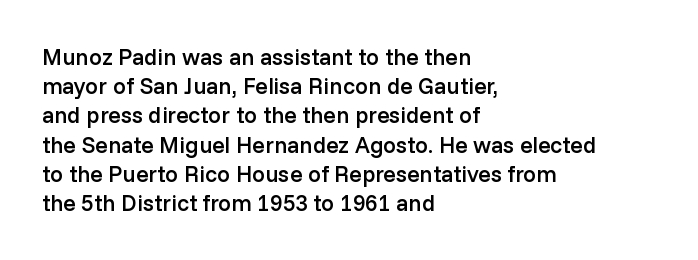
{"italic": "no", "bold": "semi", "underline": "no", "align": "left", "line_spacing": "normal", "line_spacing_ratio": 1.27, "letter_spacing": "normal", "letter_spacing_em": 0.0, "glyph_px": 23}
